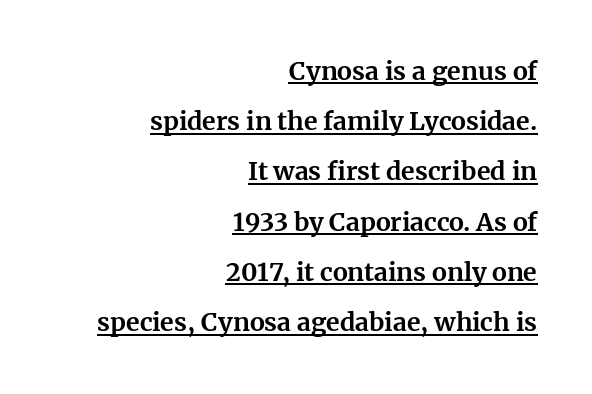
The image shows 25 px bold type, upright; set right-aligned, loose line spacing (2.01x), normal letter spacing, underlined.
